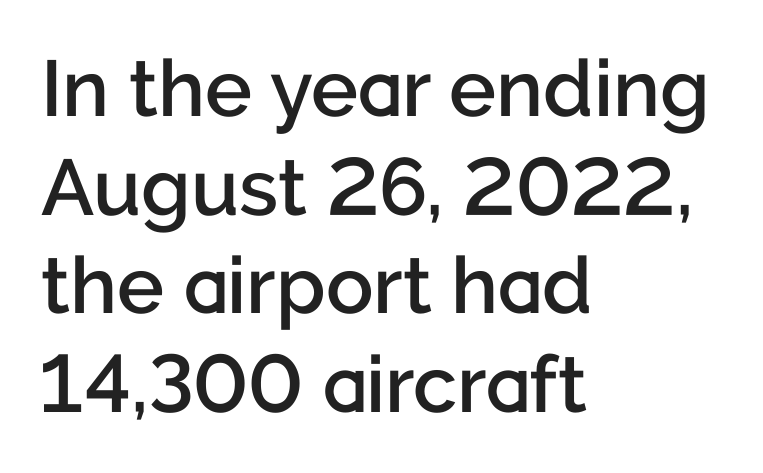
The image shows 79 px semibold sans-serif type, upright; set left-aligned, normal line spacing (1.25x), normal letter spacing, not underlined; low stroke contrast and a medium x-height.
